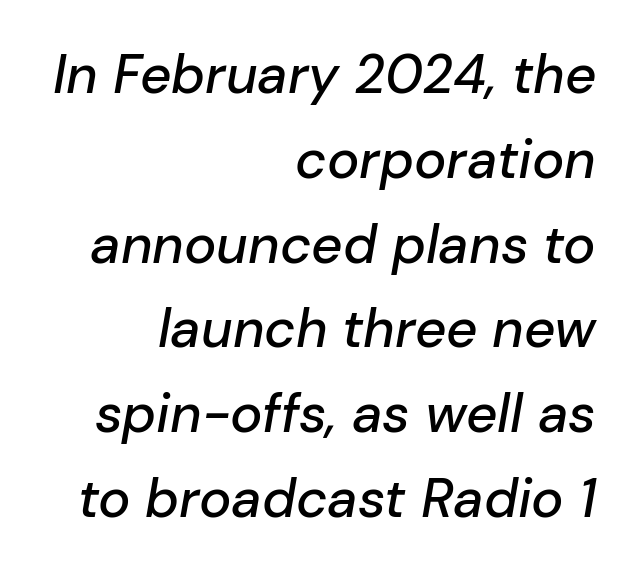
The image shows 54 px text type, italic (leaning right); set right-aligned, normal line spacing (1.57x), normal letter spacing, not underlined; low stroke contrast and a medium x-height.
